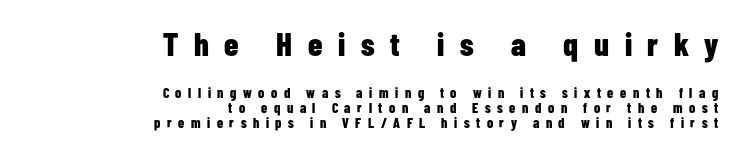
The image shows 33 px bold, condensed sans-serif type, upright; set right-aligned, tight line spacing (1.06x), unusually wide letter spacing (+0.47 em), not underlined; the first (top) block is 2.36x larger; low stroke contrast and a medium x-height.
